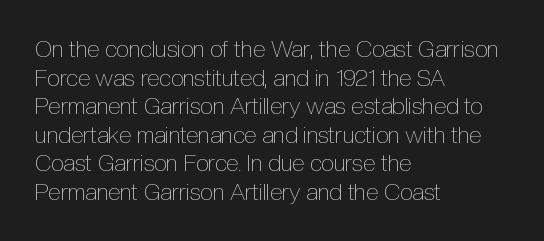
{"italic": "no", "bold": "no", "underline": "no", "align": "left", "line_spacing_ratio": 1.24, "letter_spacing": "normal", "letter_spacing_em": 0.0, "glyph_px": 23}
